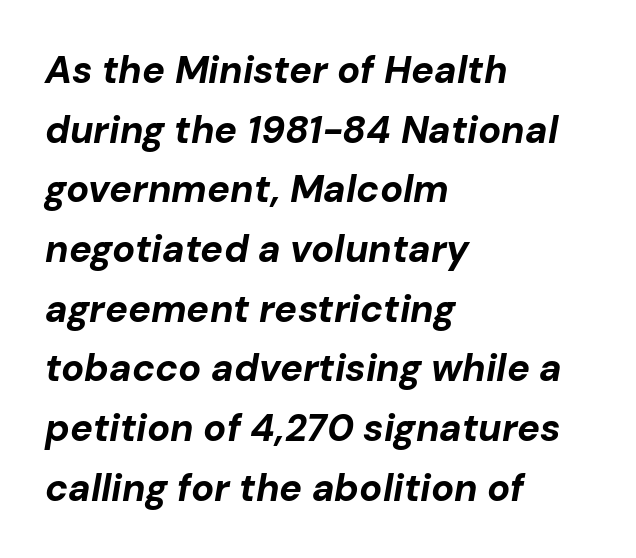
The image shows 38 px bold type, italic (leaning right); set left-aligned, normal line spacing (1.57x), normal letter spacing, not underlined; low stroke contrast and a medium x-height.
